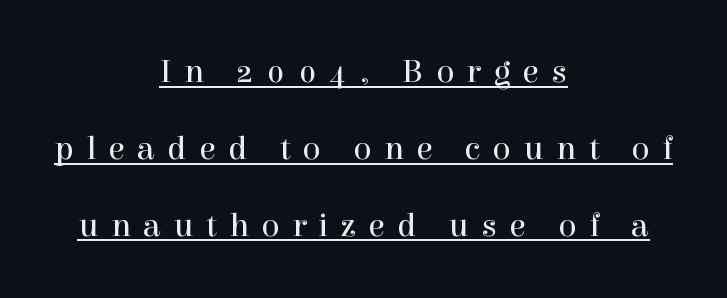
{"serif": "yes", "italic": "no", "bold": "no", "weight": "regular", "width": "normal", "x_height": "medium", "monospaced": "no", "underline": "yes", "align": "center", "line_spacing": "loose", "line_spacing_ratio": 2.26, "letter_spacing": "wide", "letter_spacing_em": 0.36, "glyph_px": 34}
